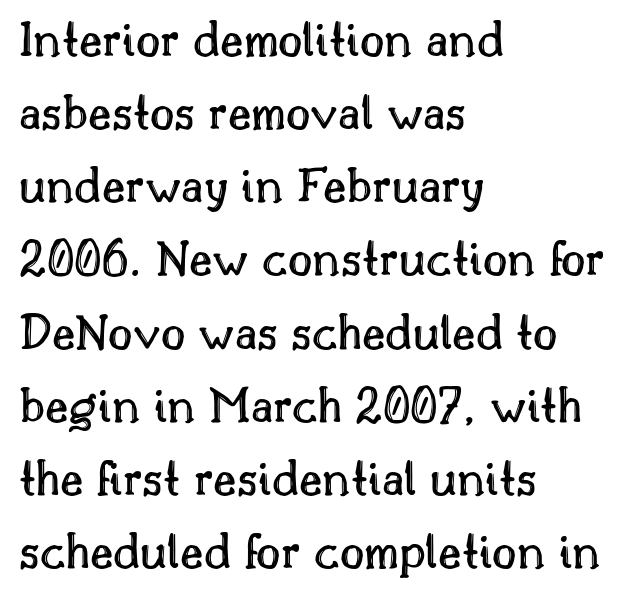
The horizontal fit of the characters is conventional and even. Is this a fixed-width face? No — the glyphs have proportional, varying widths. Honestly, the row spacing looks completely unremarkable. Only glyphs here, with clear space below each row.
